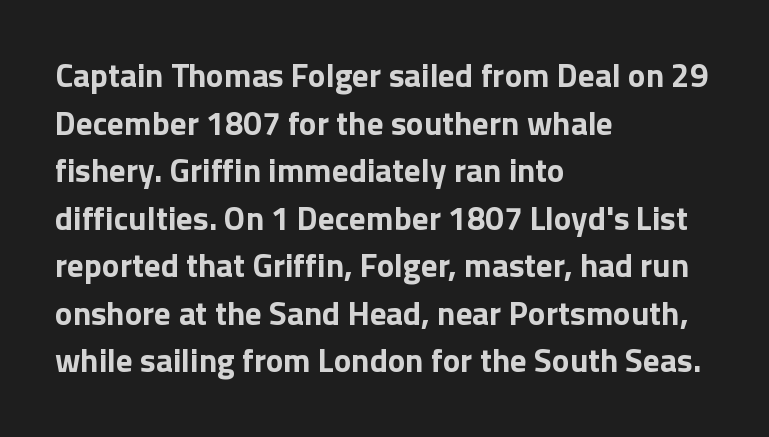
Varying glyph widths throughout — classic text-font behaviour. Each glyph is drawn with heavy, bold strokes. Is this a sans? Yes — the strokes have no serifs. The setting favours the left margin, as ordinary paragraphs usually do. The line-height multiplier appears to be the usual default. Every character sits straight up, as roman type does.
